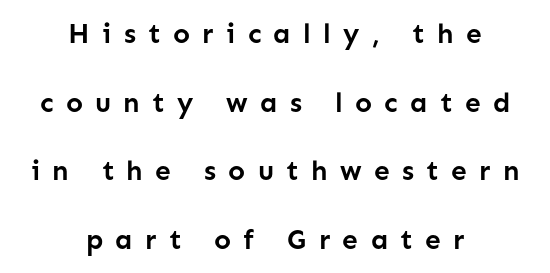
Q: Is the text bold? A: Yes.
Q: Is the text italic (slanted)? A: No, it is upright.
Q: Is the typeface a serif or a sans-serif typeface? A: Sans-serif.
Q: Is the text underlined? A: No.
Q: How is the paragraph aligned? A: Centered.
Q: Is the spacing between letters normal or unusually wide? A: Unusually wide.
Q: Is the spacing between lines tight, normal or loose? A: Loose.
Q: Width (condensed, normal, or wide)? A: Normal.
Q: Stroke contrast? A: Low.
Q: x-height? A: Medium.
Q: Monospaced? A: No.
